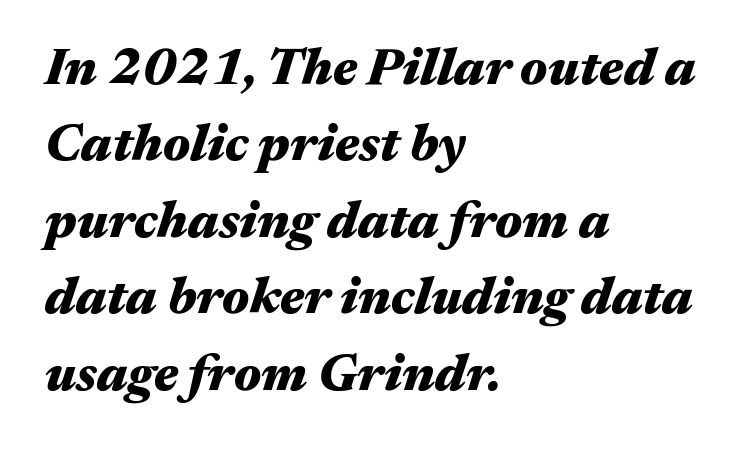
The image shows 52 px heavy, wide type, italic (leaning right); set left-aligned, normal line spacing (1.47x), normal letter spacing, not underlined; medium stroke contrast and a medium x-height.
